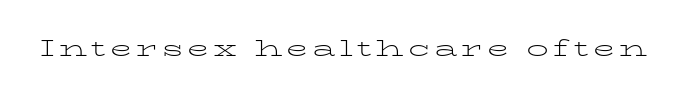
The image shows 22 px text type, upright; set not underlined.
